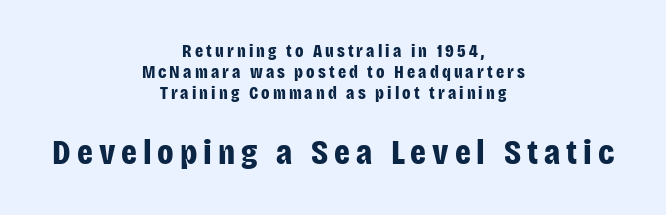
Q: Is the text bold? A: Yes.
Q: Is the text italic (slanted)? A: No, it is upright.
Q: Is the typeface a serif or a sans-serif typeface? A: Sans-serif.
Q: Is the text underlined? A: No.
Q: How is the paragraph aligned? A: Centered.
Q: Which block of text is set in a larger size, the first (top) or the second (bottom)? A: The second (bottom) one.
Q: Width (condensed, normal, or wide)? A: Condensed.
Q: Stroke contrast? A: Low.
Q: x-height? A: Large.
Q: Monospaced? A: No.
